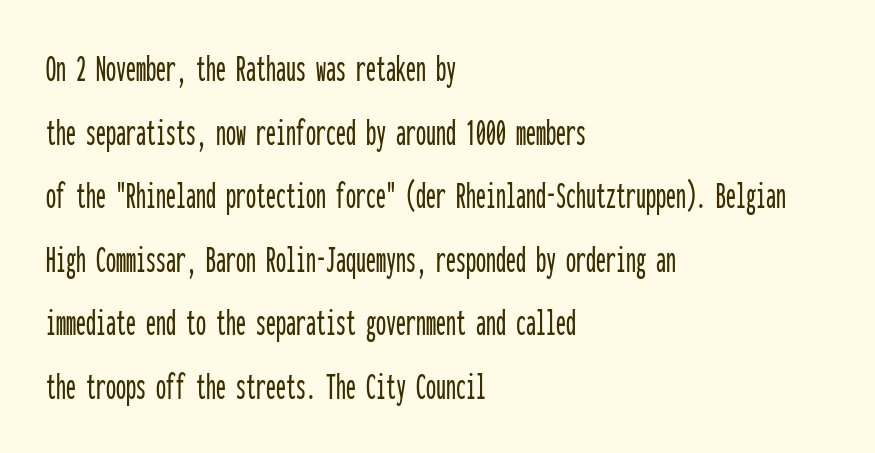
Underline: absent. The passage shown is typed in a monospace face where columns stay perfectly aligned. The lines are quadded left. Style check: upright. Is there much room between lines? A standard amount, neither cramped nor airy.
